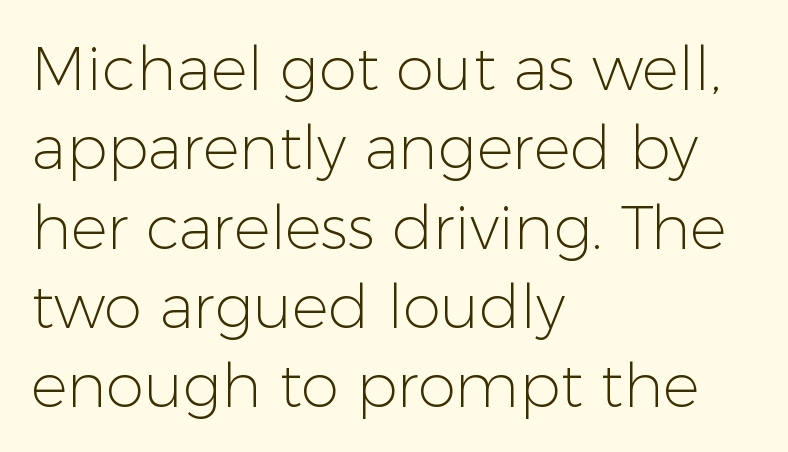
{"serif": "no", "italic": "no", "bold": "no", "weight": "light", "width": "normal", "stroke_contrast": "low", "x_height": "medium", "monospaced": "no", "underline": "no", "align": "left", "line_spacing": "normal", "line_spacing_ratio": 1.3, "letter_spacing": "normal", "letter_spacing_em": 0.0, "glyph_px": 61}
